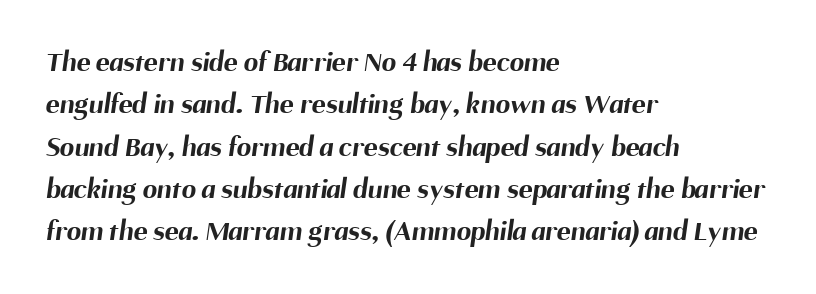
Here the designer chose a conventional face with non-uniform glyph widths. A dark, heavy texture on the line: the type is bold. A clean baseline with only descenders dipping below it. The compositor pushed each line to the left boundary.
